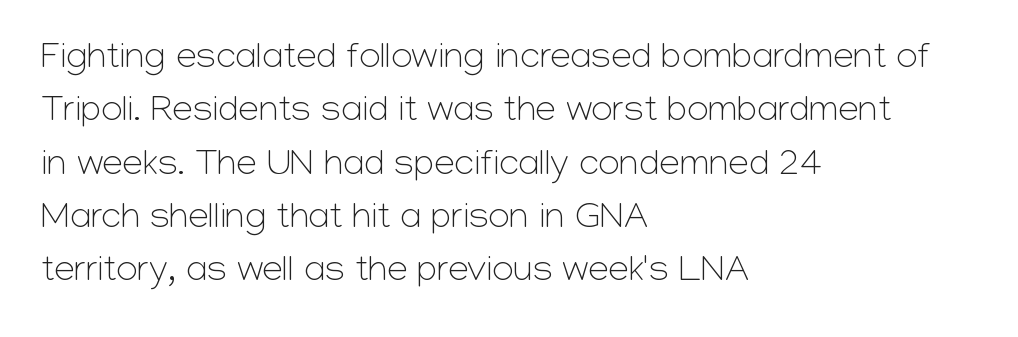
You could not count columns in this text — the font is proportionally spaced. The compositor pushed each line to the left boundary. Is there much room between lines? A standard amount, neither cramped nor airy. Words float on clear page, feet unadorned. No extra ink here — the face is not bold. Is there any slant? The stems are plumb.
